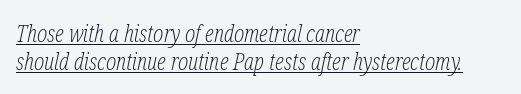
{"italic": "yes", "lean": "right", "slant_degrees": 12, "bold": "no", "underline": "yes", "align": "left", "line_spacing_ratio": 1.16, "letter_spacing": "normal", "letter_spacing_em": 0.0, "glyph_px": 24}
